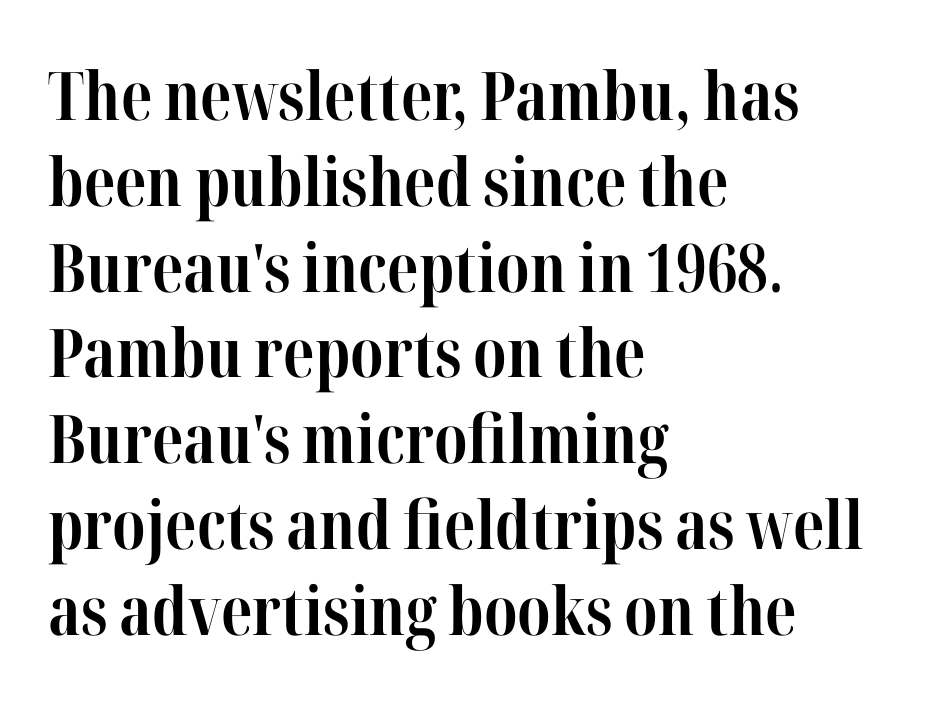
The image shows 67 px bold, condensed serif type, upright; set left-aligned, normal line spacing (1.28x), normal letter spacing, not underlined; high stroke contrast and a medium x-height.
